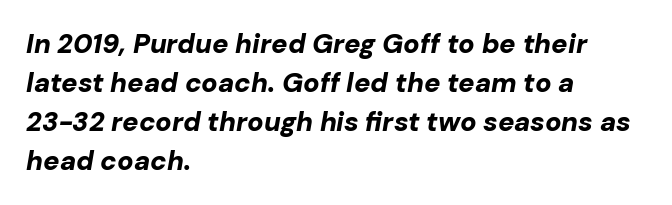
The image shows 27 px bold type, italic (leaning right); set left-aligned, normal line spacing (1.44x), normal letter spacing, not underlined.
